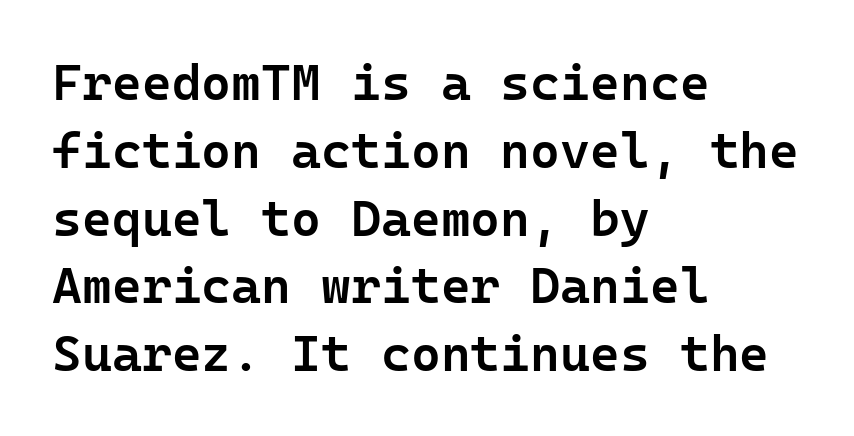
{"serif": "no", "italic": "no", "bold": "semi", "weight": "semibold", "width": "normal", "stroke_contrast": "low", "x_height": "medium", "underline": "no", "align": "left", "line_spacing": "normal", "line_spacing_ratio": 1.33, "letter_spacing": "normal", "letter_spacing_em": 0.0, "glyph_px": 51}
